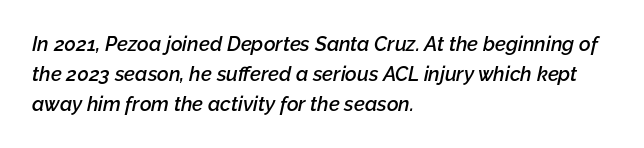
{"italic": "yes", "lean": "right", "slant_degrees": 12, "bold": "semi", "underline": "no", "align": "left", "line_spacing": "normal", "line_spacing_ratio": 1.5, "letter_spacing": "normal", "letter_spacing_em": 0.0, "glyph_px": 20}
